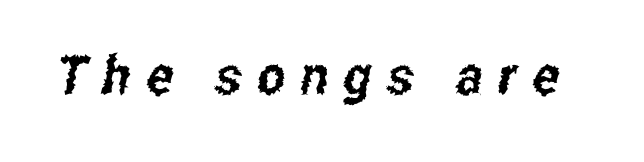
{"serif": "no", "width": "condensed", "stroke_contrast": "low", "x_height": "medium", "monospaced": "no", "underline": "no", "letter_spacing": "wide", "letter_spacing_em": 0.29, "glyph_px": 53}
